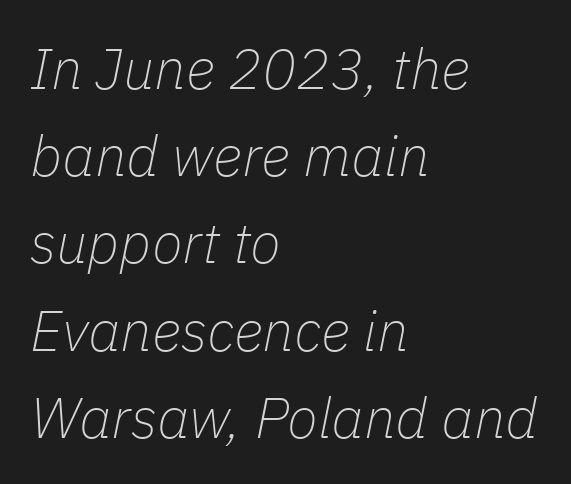
Q: Is the text bold? A: No.
Q: Is the text italic (slanted)? A: Yes, it leans right by about 11 degrees.
Q: Is the text underlined? A: No.
Q: How is the paragraph aligned? A: Left-aligned.
Q: Is the spacing between letters normal or unusually wide? A: Normal.
Q: Is the spacing between lines tight, normal or loose? A: Normal.
Q: Width (condensed, normal, or wide)? A: Normal.
Q: Stroke contrast? A: Low.
Q: x-height? A: Medium.
Q: Monospaced? A: No.
